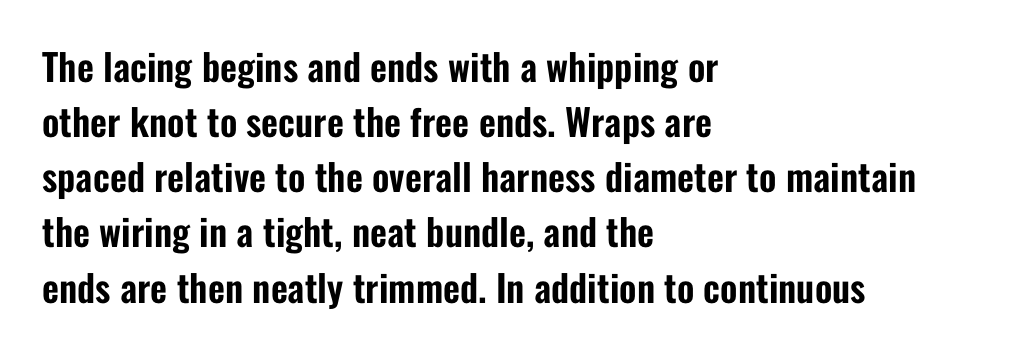
Q: Is the text italic (slanted)? A: No, it is upright.
Q: Is the typeface a serif or a sans-serif typeface? A: Sans-serif.
Q: Is the text underlined? A: No.
Q: How is the paragraph aligned? A: Left-aligned.
Q: Is the spacing between letters normal or unusually wide? A: Normal.
Q: Is the spacing between lines tight, normal or loose? A: Normal.
Q: Width (condensed, normal, or wide)? A: Condensed.
Q: Stroke contrast? A: Low.
Q: x-height? A: Medium.
Q: Monospaced? A: No.
